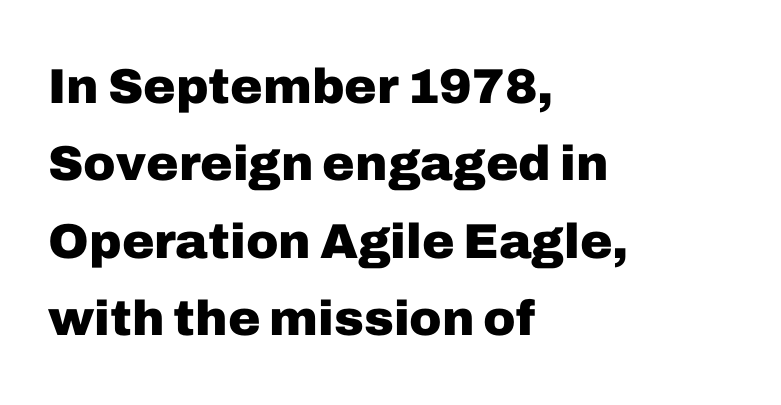
{"serif": "no", "italic": "no", "bold": "yes", "weight": "heavy", "width": "normal", "stroke_contrast": "low", "x_height": "medium", "monospaced": "no", "underline": "no", "align": "left", "line_spacing": "normal", "line_spacing_ratio": 1.58, "letter_spacing": "normal", "letter_spacing_em": 0.0, "glyph_px": 49}
